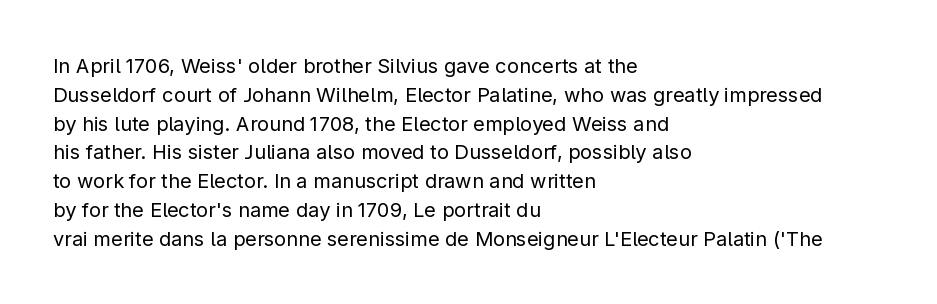
Vertical strokes here are truly vertical. The typesetting does not lean heavy: it is not bold. These lines keep a tight, regular rhythm from letter to letter. Anything drawn beneath the words? Only blank space. The designer left line spacing at the default. Caption: multi-line text, flush left, ragged right.
